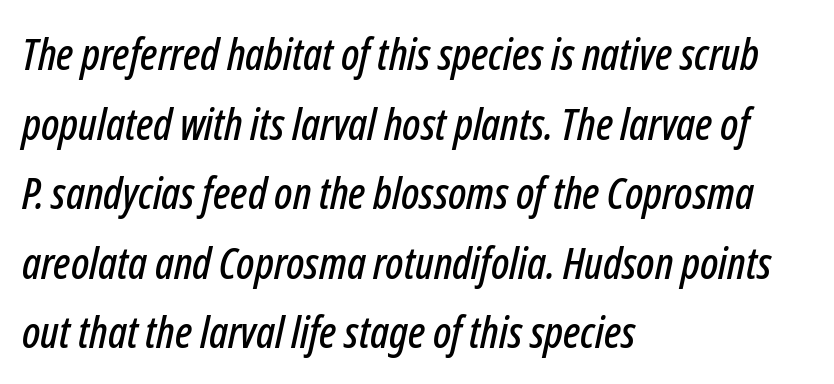
The image shows 44 px condensed type, italic (leaning right); set left-aligned, normal line spacing (1.58x), normal letter spacing, not underlined; low stroke contrast and a medium x-height.
